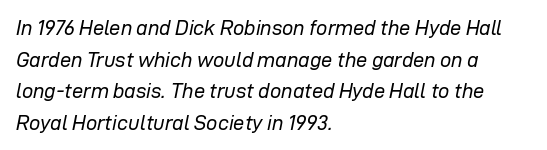
{"italic": "yes", "lean": "right", "slant_degrees": 12, "bold": "no", "underline": "no", "align": "left", "line_spacing": "normal", "line_spacing_ratio": 1.58, "letter_spacing": "normal", "letter_spacing_em": 0.0, "glyph_px": 20}
